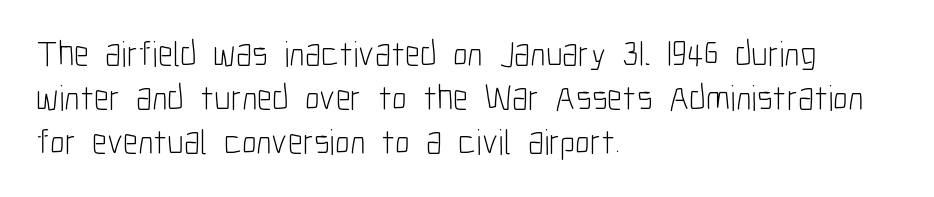
The image shows 36 px light, condensed sans-serif type, upright; set left-aligned, line spacing 1.22x, normal letter spacing, not underlined; low stroke contrast and a medium x-height.
